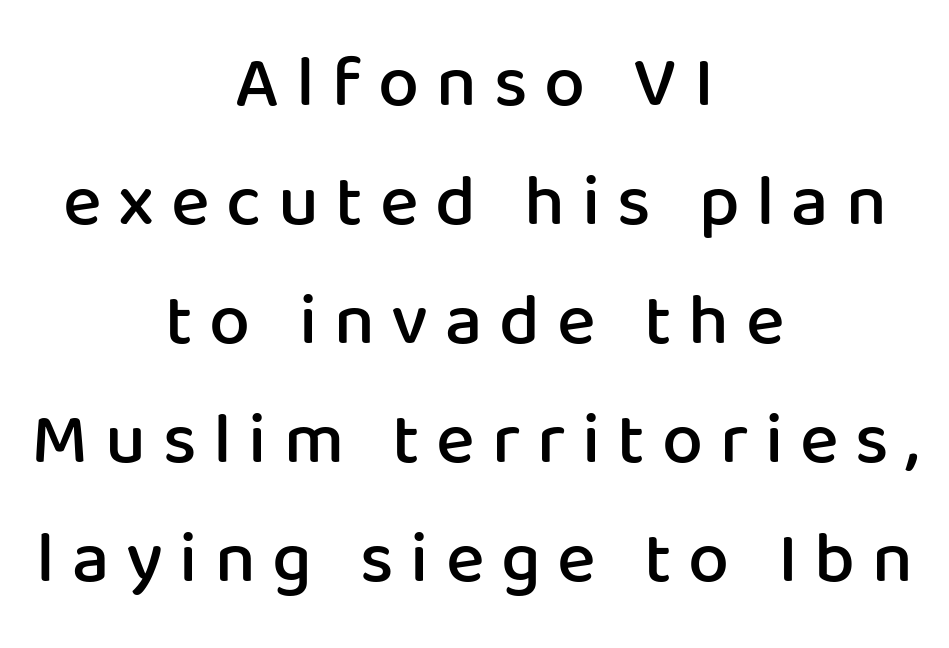
Q: Is the text bold? A: Semi-bold.
Q: Is the text italic (slanted)? A: No, it is upright.
Q: Is the typeface a serif or a sans-serif typeface? A: Sans-serif.
Q: Is the text underlined? A: No.
Q: How is the paragraph aligned? A: Centered.
Q: Is the spacing between letters normal or unusually wide? A: Unusually wide.
Q: Is the spacing between lines tight, normal or loose? A: Normal.
Q: Width (condensed, normal, or wide)? A: Normal.
Q: Stroke contrast? A: Low.
Q: x-height? A: Medium.
Q: Monospaced? A: No.
